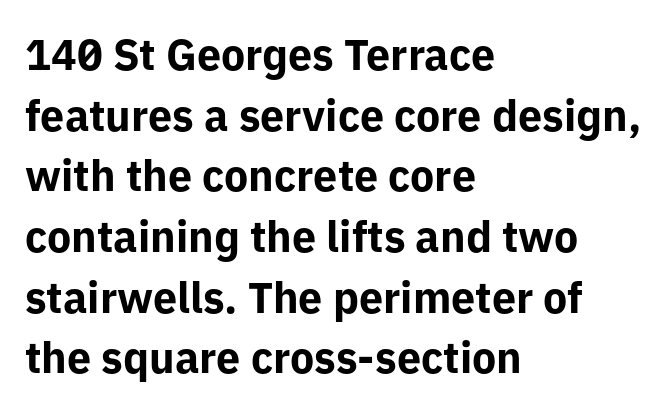
Has an underline been added? It has not. No extra tracking has been applied to these lines. In terms of leading, this rendering sits right in the middle. Examine the stroke ends and you'll find no serifs. Left-aligned paragraph, ragged on the right.
